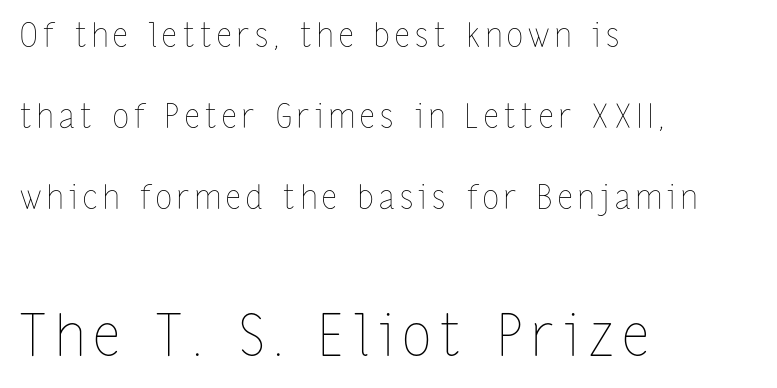
Q: Is the text bold? A: No.
Q: Is the text italic (slanted)? A: No, it is upright.
Q: Is the text underlined? A: No.
Q: How is the paragraph aligned? A: Left-aligned.
Q: Is the spacing between lines tight, normal or loose? A: Loose.
Q: Which block of text is set in a larger size, the first (top) or the second (bottom)? A: The second (bottom) one.
Q: Width (condensed, normal, or wide)? A: Condensed.
Q: Stroke contrast? A: Low.
Q: x-height? A: Medium.
Q: Monospaced? A: No.
